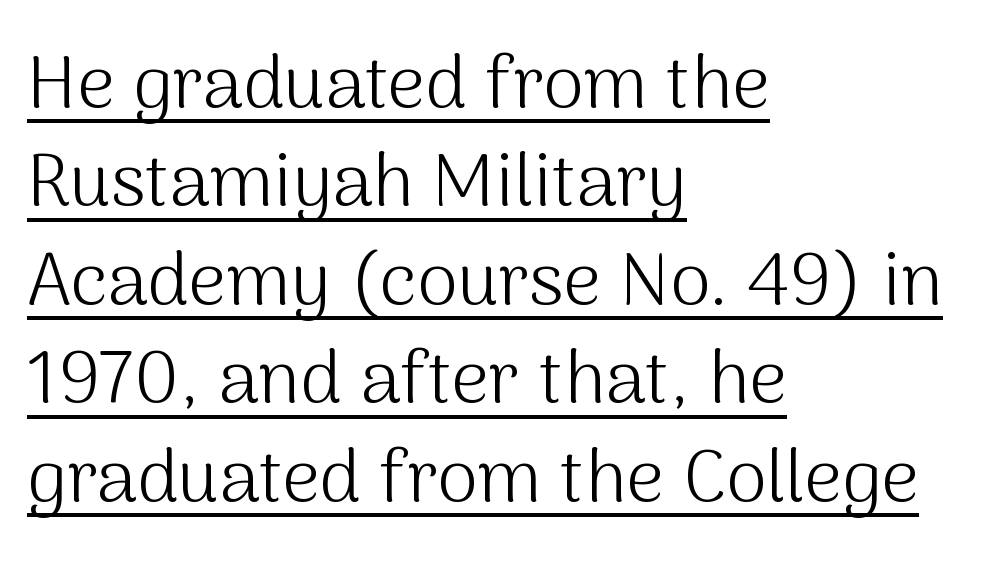
Q: Is the text bold? A: No.
Q: Is the text italic (slanted)? A: No, it is upright.
Q: Is the typeface a serif or a sans-serif typeface? A: Sans-serif.
Q: Is the text underlined? A: Yes.
Q: How is the paragraph aligned? A: Left-aligned.
Q: Is the spacing between letters normal or unusually wide? A: Normal.
Q: Is the spacing between lines tight, normal or loose? A: Normal.
Q: Width (condensed, normal, or wide)? A: Normal.
Q: Stroke contrast? A: Medium.
Q: x-height? A: Medium.
Q: Monospaced? A: No.
